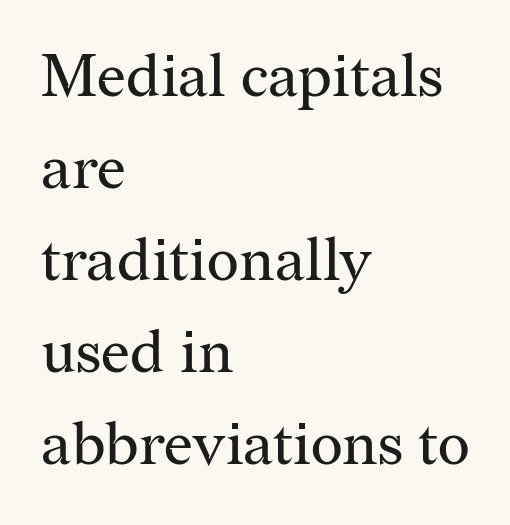
{"serif": "yes", "italic": "no", "bold": "no", "weight": "regular", "width": "normal", "stroke_contrast": "medium", "x_height": "medium", "monospaced": "no", "underline": "no", "align": "left", "line_spacing": "normal", "line_spacing_ratio": 1.51, "letter_spacing": "normal", "letter_spacing_em": 0.0, "glyph_px": 61}
